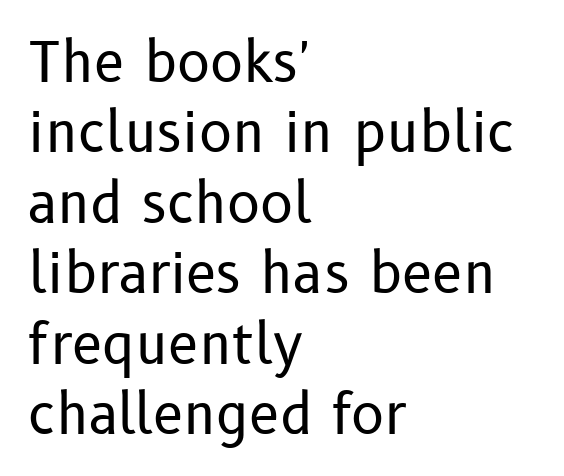
The image shows 55 px regular-weight sans-serif type, upright; set left-aligned, normal line spacing (1.28x), normal letter spacing, not underlined; low stroke contrast and a medium x-height.
